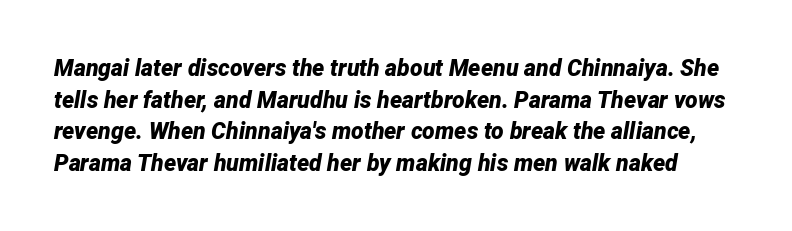
The image shows 23 px bold type, italic (leaning right); set normal line spacing (1.37x), normal letter spacing, not underlined.
